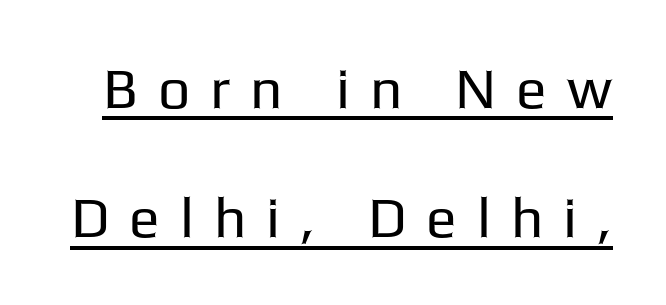
Character widths vary here, with narrow letters taking less room than wide ones. Tracking value appears strongly positive — letters spread wide. The font family rendered here belongs to the sans-serif group. Weight class: somewhere from thin through regular. How would I describe the line gaps? Wide and relaxed. Underlined type.
